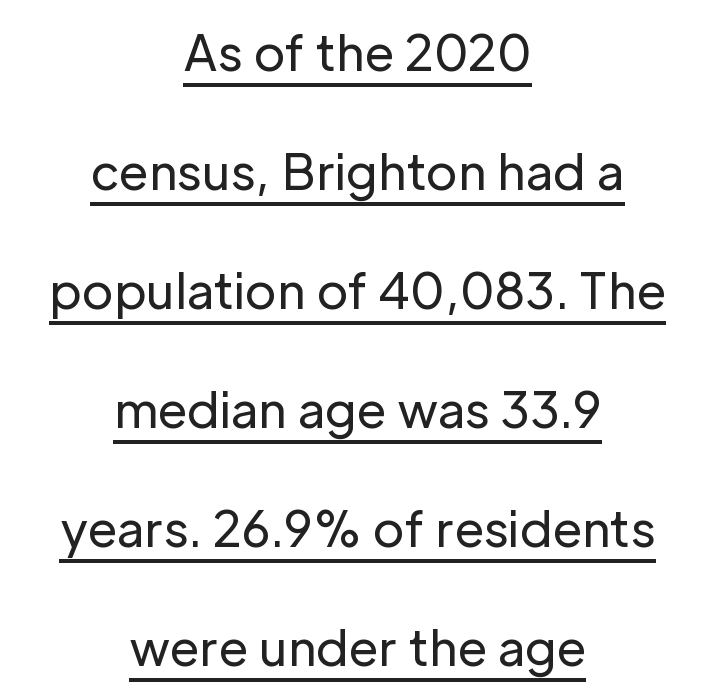
The image shows 48 px regular-weight sans-serif type, upright; set centered, loose line spacing (2.48x), normal letter spacing, underlined; low stroke contrast and a medium x-height.
